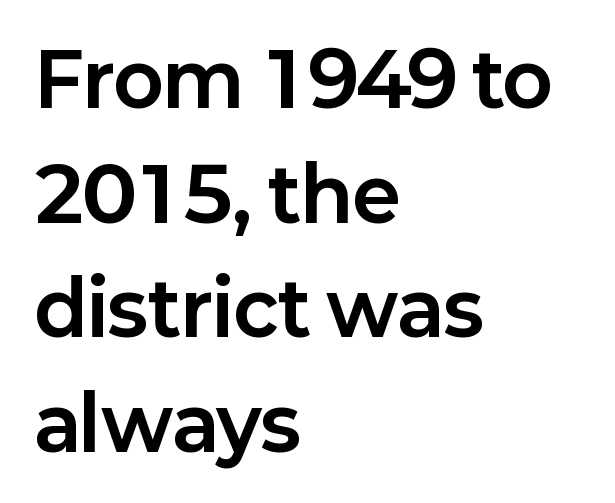
The image shows 74 px bold sans-serif type, upright; set left-aligned, normal line spacing (1.55x), normal letter spacing, not underlined; low stroke contrast and a medium x-height.
